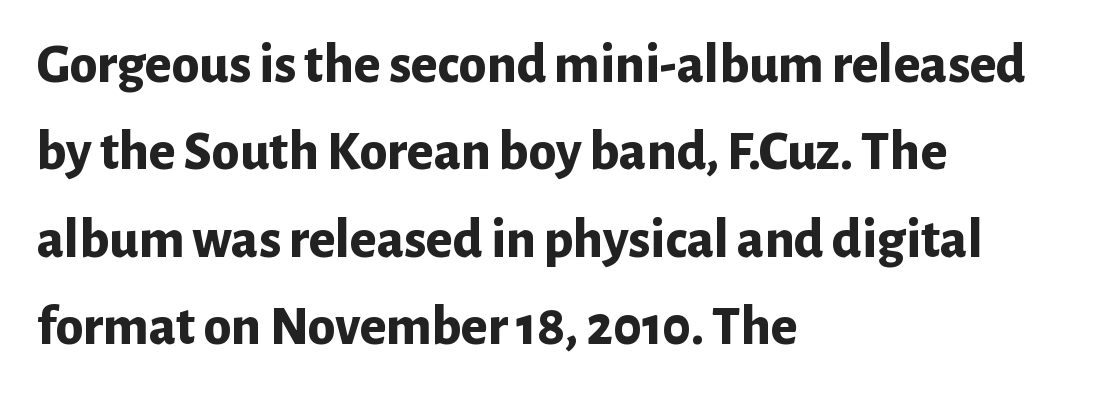
Its strokes are broad and dark, the hallmark of bold type. What kind of face is this? One without serifs — a sans. The space directly below the letters is spotless. Does the lettering tilt? It doesn't — this is upright. There is no visible air inserted between adjacent glyphs. The letters advance in unequal steps, a hallmark of proportional type.
